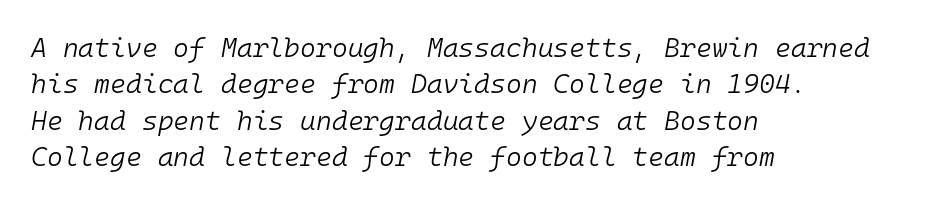
Q: Is the text bold? A: No.
Q: Is the text italic (slanted)? A: Yes, it leans right by about 10 degrees.
Q: Is the text underlined? A: No.
Q: How is the paragraph aligned? A: Left-aligned.
Q: Is the spacing between letters normal or unusually wide? A: Normal.
Q: Is the spacing between lines tight, normal or loose? A: Normal.
